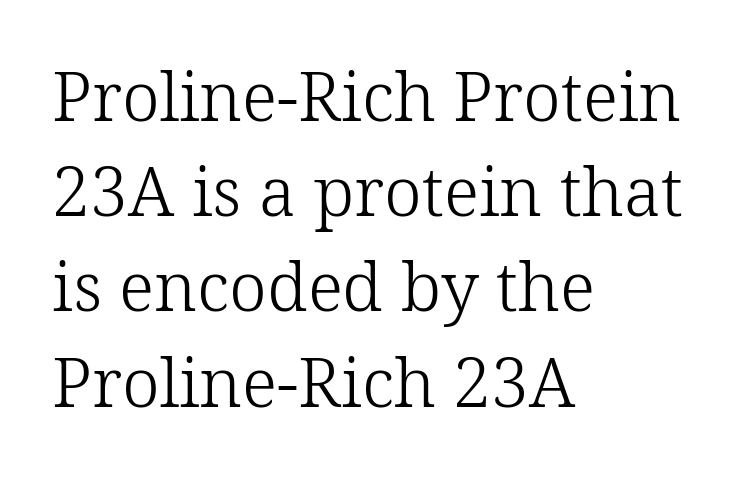
The image shows 68 px light serif type, upright; set left-aligned, normal line spacing (1.4x), normal letter spacing, not underlined; low stroke contrast and a medium x-height.
